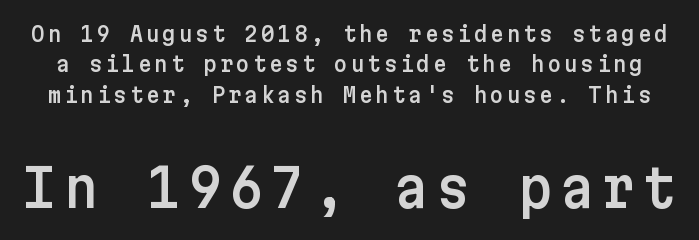
{"serif": "no", "italic": "no", "width": "normal", "stroke_contrast": "low", "x_height": "medium", "underline": "no", "line_spacing": "normal", "line_spacing_ratio": 1.45, "larger_block": "second", "size_ratio": 2.52, "glyph_px": 53}
